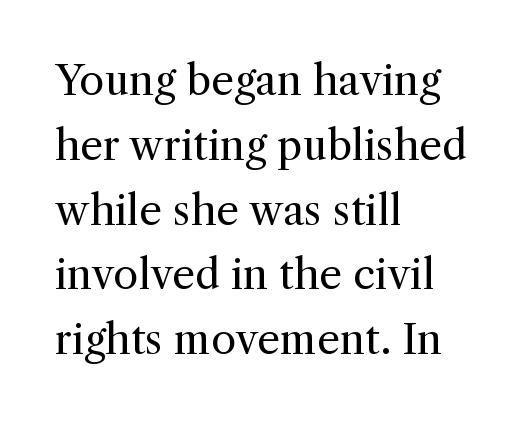
Q: Is the text bold? A: No.
Q: Is the text italic (slanted)? A: No, it is upright.
Q: Is the typeface a serif or a sans-serif typeface? A: Serif.
Q: Is the text underlined? A: No.
Q: How is the paragraph aligned? A: Left-aligned.
Q: Is the spacing between letters normal or unusually wide? A: Normal.
Q: Is the spacing between lines tight, normal or loose? A: Normal.
Q: Width (condensed, normal, or wide)? A: Normal.
Q: x-height? A: Medium.
Q: Monospaced? A: No.
